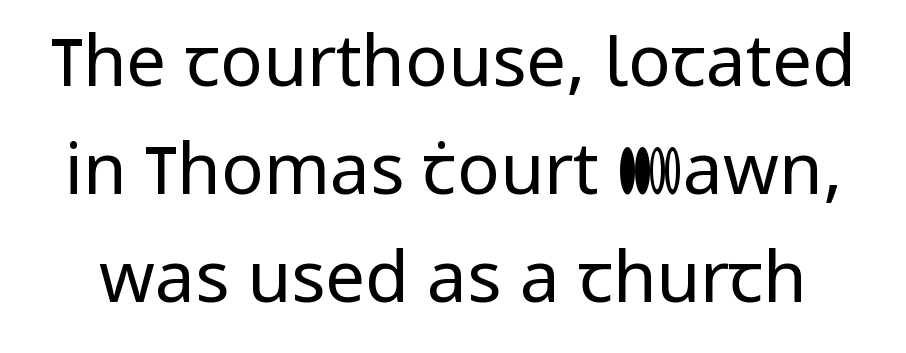
Descenders are the only things crossing below the line. Honestly, the row spacing looks completely unremarkable. Do the characters align in a grid? No, the font is proportional. The text was rendered using a sans face with plain stroke endings. Posture: upright roman. No extra tracking has been applied to these lines.
